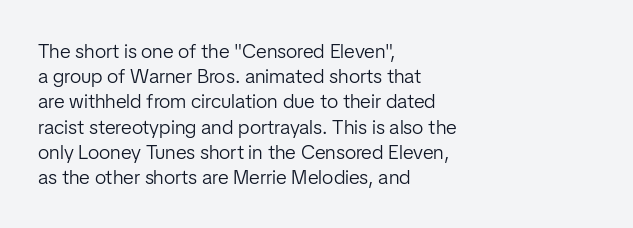
{"italic": "no", "bold": "no", "underline": "no", "align": "left", "line_spacing": "normal", "line_spacing_ratio": 1.26, "letter_spacing": "normal", "letter_spacing_em": 0.0, "glyph_px": 20}
